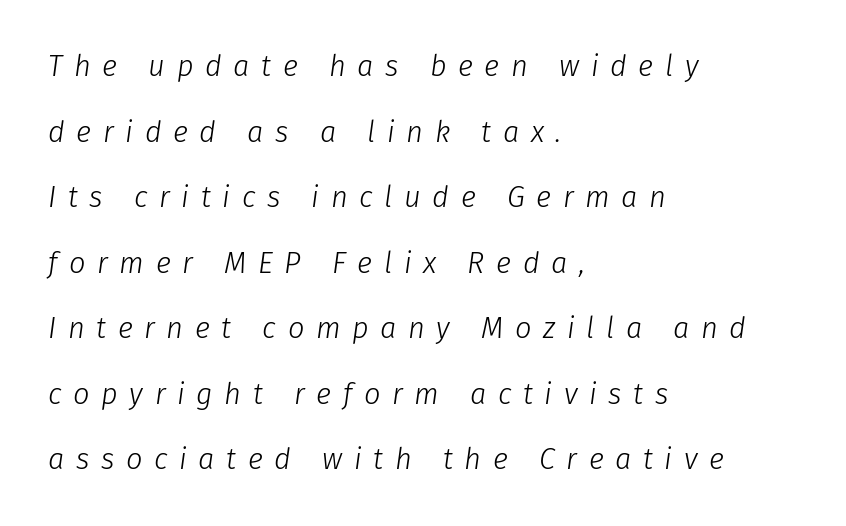
Stems and bowls with no extra thickness — not bold. The face used here has a pronounced slope to its letters. One-word summary of the alignment: left. Each new line begins a long way beneath the previous one. Proportional: the letters do not fall into vertical columns. Descenders hang freely into open space.
